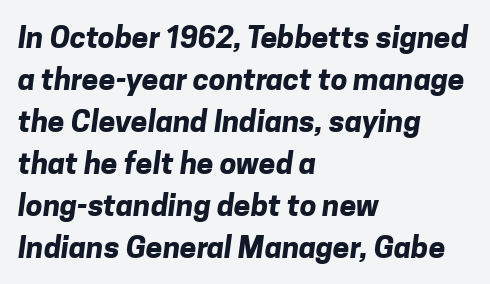
The image shows 30 px bold sans-serif type; set left-aligned, normal line spacing (1.4x), normal letter spacing, not underlined; low stroke contrast and a medium x-height.
